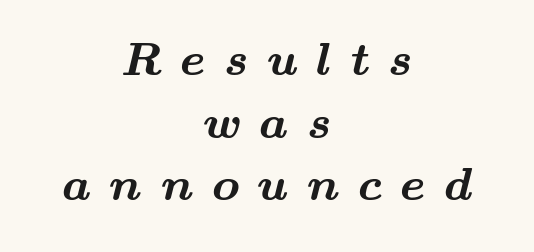
The string is rendered with underlining switched off. Serif or sans? Serif — the stroke terminals have little feet. The passage shown is emphatically bold. The passage shown has open, widely tracked lettering throughout. A typesetter would call this leading conventional body-copy spacing.
